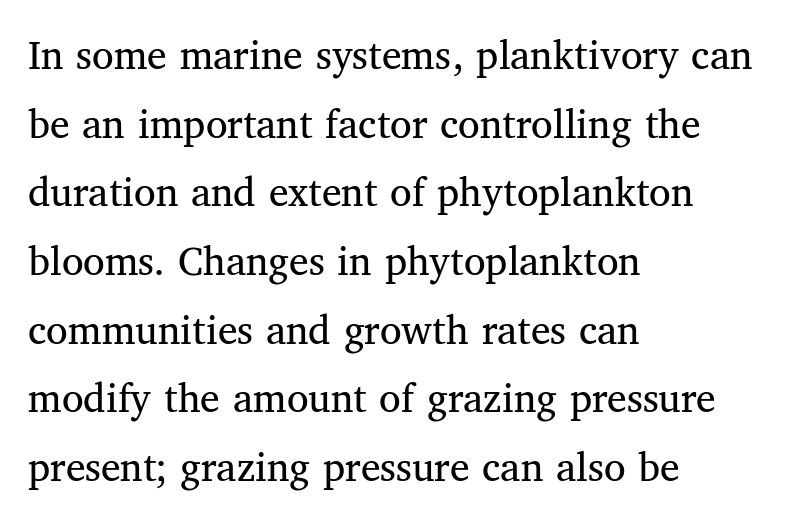
{"serif": "yes", "italic": "no", "bold": "no", "weight": "regular", "width": "normal", "stroke_contrast": "medium", "x_height": "medium", "monospaced": "no", "underline": "no", "align": "left", "line_spacing": "normal", "line_spacing_ratio": 1.56, "letter_spacing": "normal", "letter_spacing_em": 0.0, "glyph_px": 44}
